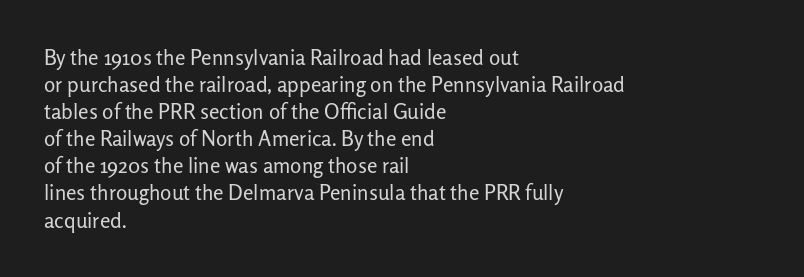
Q: Is the text bold? A: No.
Q: Is the text italic (slanted)? A: No, it is upright.
Q: Is the text underlined? A: No.
Q: How is the paragraph aligned? A: Left-aligned.
Q: Is the spacing between letters normal or unusually wide? A: Normal.
Q: Is the spacing between lines tight, normal or loose? A: Normal.
